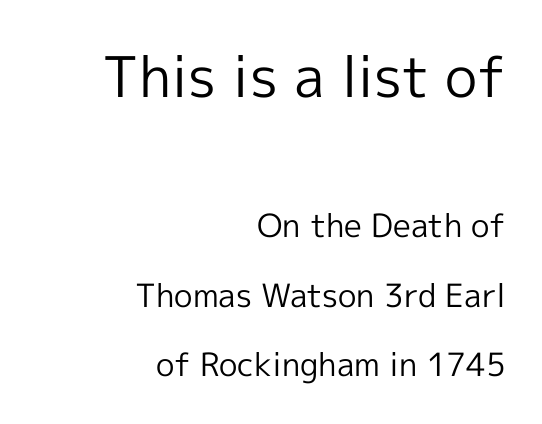
Q: Is the text bold? A: No.
Q: Is the text italic (slanted)? A: No, it is upright.
Q: Is the typeface a serif or a sans-serif typeface? A: Sans-serif.
Q: Is the text underlined? A: No.
Q: How is the paragraph aligned? A: Right-aligned.
Q: Is the spacing between letters normal or unusually wide? A: Normal.
Q: Is the spacing between lines tight, normal or loose? A: Loose.
Q: Which block of text is set in a larger size, the first (top) or the second (bottom)? A: The first (top) one.
Q: Width (condensed, normal, or wide)? A: Normal.
Q: x-height? A: Medium.
Q: Monospaced? A: No.
